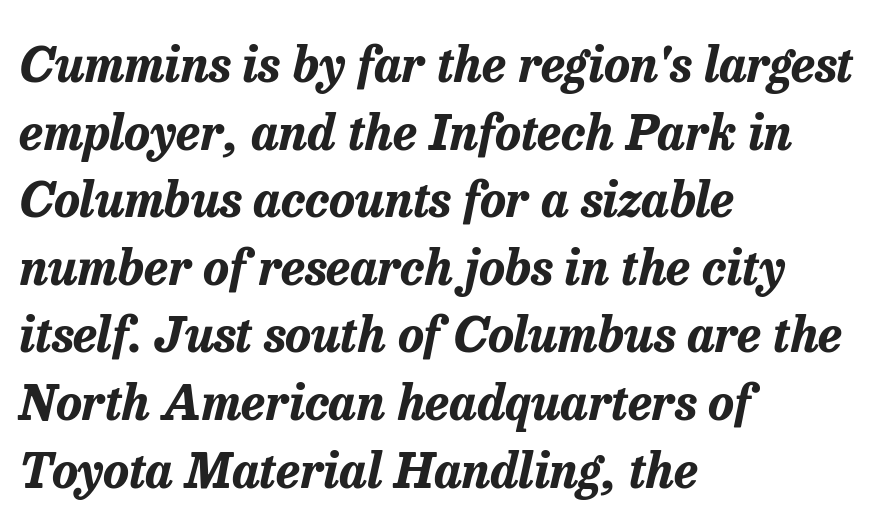
Q: Is the text bold? A: Yes.
Q: Is the text italic (slanted)? A: Yes, it leans right by about 13 degrees.
Q: Is the text underlined? A: No.
Q: How is the paragraph aligned? A: Left-aligned.
Q: Is the spacing between letters normal or unusually wide? A: Normal.
Q: Is the spacing between lines tight, normal or loose? A: Normal.
Q: Width (condensed, normal, or wide)? A: Normal.
Q: Stroke contrast? A: Low.
Q: x-height? A: Medium.
Q: Monospaced? A: No.
